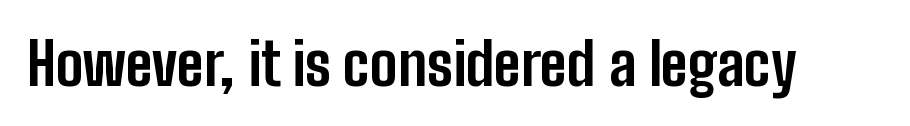
Strong, thick strokes mark this as bold type. A roman cut, with each character standing at attention. Short note: letters normally spaced. Underlining? Definitely not there. Looks like regular typesetting: each glyph gets only the width it needs. What kind of face is this? One without serifs — a sans.
